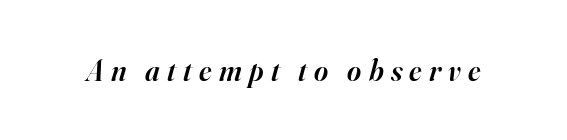
This rendering employs a face with finishing strokes, i.e., a serif. How are the letters spaced? Widely, with obvious added tracking. Typographic density is moderately raised because the face is semibold. The glyphs look as if they've been sheared to an angle. A bare baseline throughout the passage. The face used here is proportionally spaced, like ordinary book or web type.
